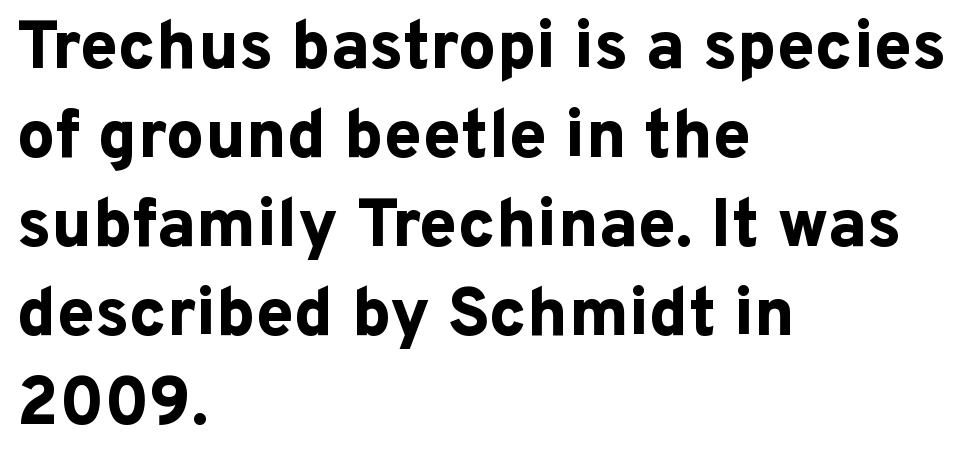
If you measured baseline to baseline, you'd find a middling distance. Decoration check: the copy has no underline. You'd pick this weight for a headline — it's a proper bold. Every row of glyphs begins at an identical x-position on the left. Typographically, this falls in the sans-serif category. Nobody touched the tracking dial on this one.
